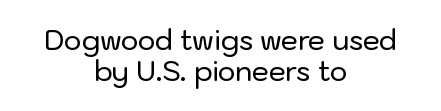
{"italic": "no", "underline": "no", "align": "center", "line_spacing": "tight", "line_spacing_ratio": 1.13, "letter_spacing": "normal", "letter_spacing_em": 0.0, "glyph_px": 27}
